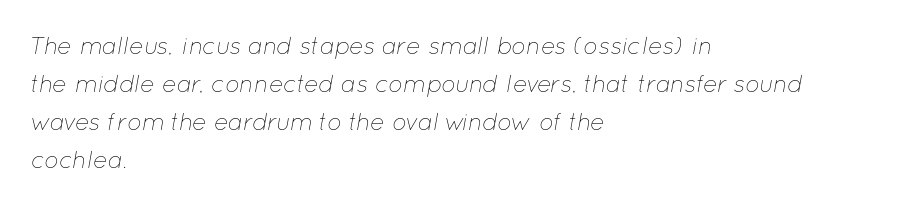
The image shows 24 px text type, italic (leaning right); set left-aligned, normal line spacing (1.59x), normal letter spacing, not underlined.
